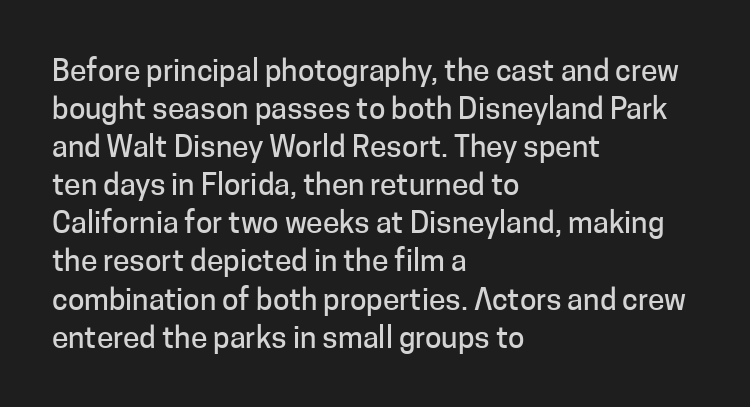
{"serif": "no", "italic": "no", "width": "normal", "stroke_contrast": "low", "x_height": "medium", "monospaced": "no", "underline": "no", "align": "left", "line_spacing": "normal", "line_spacing_ratio": 1.27, "letter_spacing": "normal", "letter_spacing_em": 0.0, "glyph_px": 30}
